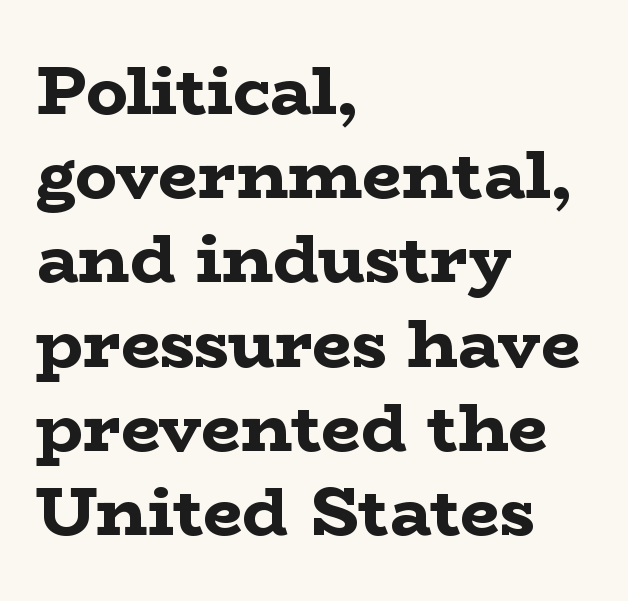
Italic: no, the glyphs are upright roman. Varying glyph widths throughout — classic text-font behaviour. Horizontally, the lines are justified to the leading edge only. The horizontal fit of the characters is conventional and even. What weight is shown? A full bold with thick strokes. Little horizontal feet cap the strokes, marking this as serif type.
